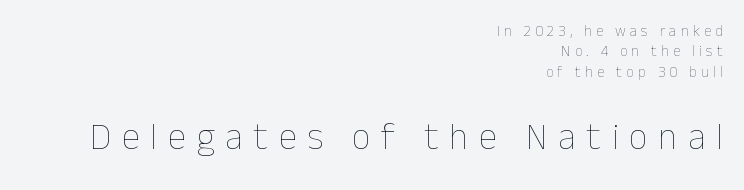
If you drew a ruler down the right edge, every line would touch it. Italic: no, the glyphs are upright roman. The rendering enlarges the type as you move from the upper chunk to the lower. Descenders hang freely into open space.
